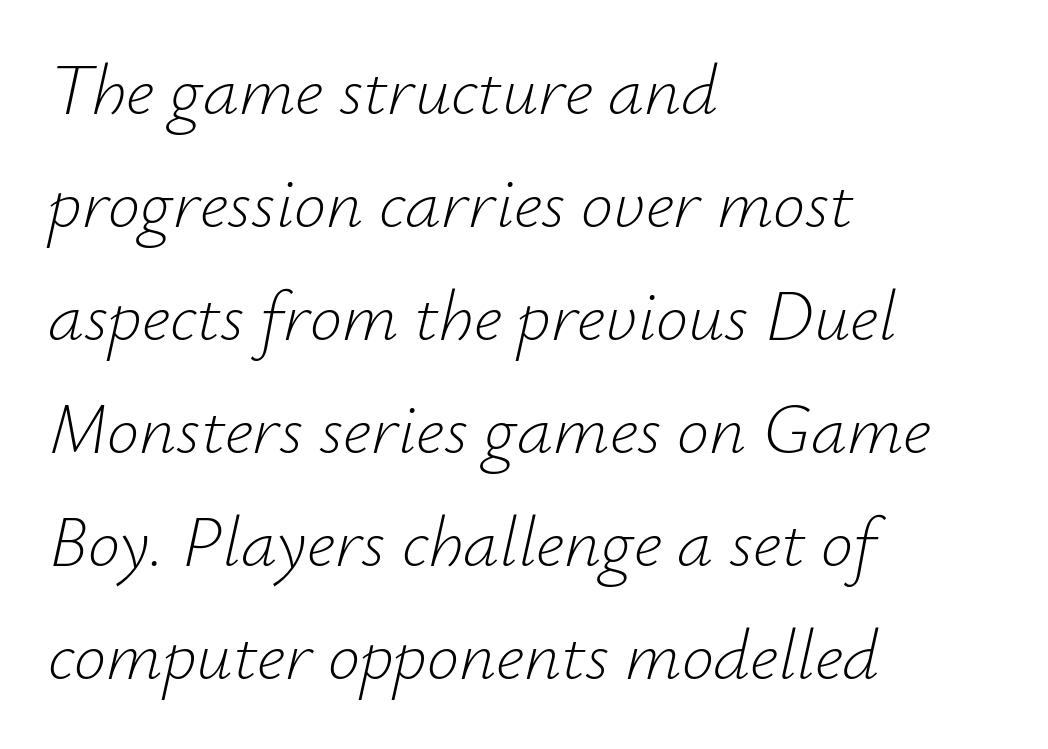
{"italic": "yes", "lean": "right", "slant_degrees": 12, "bold": "no", "weight": "light", "width": "normal", "stroke_contrast": "low", "x_height": "small", "monospaced": "no", "underline": "no", "align": "left", "line_spacing": "normal", "line_spacing_ratio": 1.57, "letter_spacing": "normal", "letter_spacing_em": 0.0, "glyph_px": 72}
